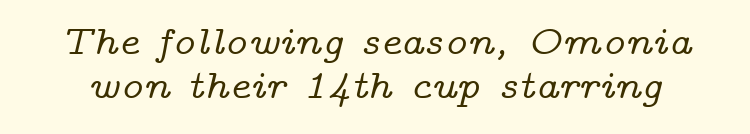
{"serif": "yes", "italic": "yes", "lean": "right", "slant_degrees": 14, "width": "wide", "stroke_contrast": "low", "x_height": "medium", "monospaced": "no", "underline": "no", "line_spacing": "tight", "line_spacing_ratio": 1.1, "letter_spacing": "normal", "letter_spacing_em": 0.0, "glyph_px": 40}
